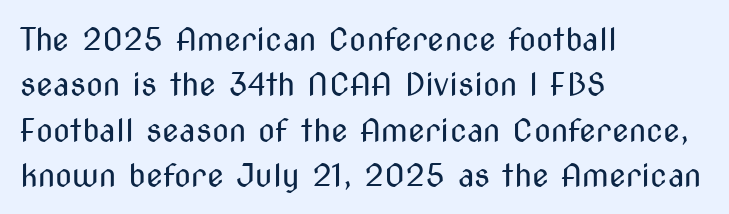
Q: Is the text bold? A: No.
Q: Is the text italic (slanted)? A: No, it is upright.
Q: Is the typeface a serif or a sans-serif typeface? A: Sans-serif.
Q: Is the text underlined? A: No.
Q: How is the paragraph aligned? A: Left-aligned.
Q: Is the spacing between letters normal or unusually wide? A: Normal.
Q: Is the spacing between lines tight, normal or loose? A: Normal.
Q: Width (condensed, normal, or wide)? A: Condensed.
Q: Stroke contrast? A: Medium.
Q: x-height? A: Medium.
Q: Monospaced? A: No.
